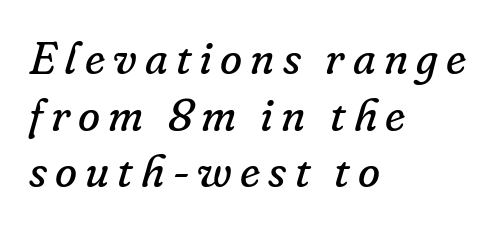
You can tell from the footed stems that serif type was used. The ragged edge is on the right, which tells us the setting is flush left. The font sits on the lighter half of the weight spectrum, regular included. Is there much room between lines? A standard amount, neither cramped nor airy. The area under the type is left untouched. Notice how the stems are inclined rather than vertical — that's the hallmark of italics.
